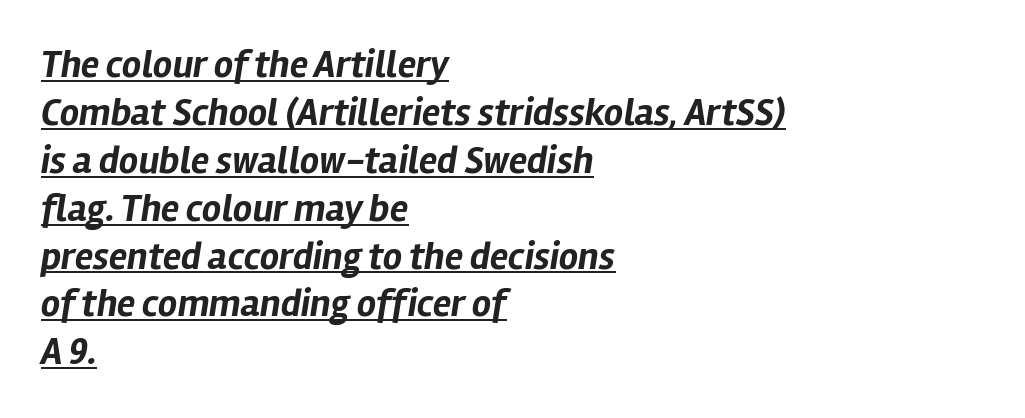
The rendering uses a bold face; every stroke is thick and dark. This sample uses plain, unmodified letter spacing. The lettering is marked with a stroke running underneath it. A normal amount of white space separates one row of letters from the next. Italic: yes, the glyphs are oblique. The compositor pushed each line to the left boundary.
